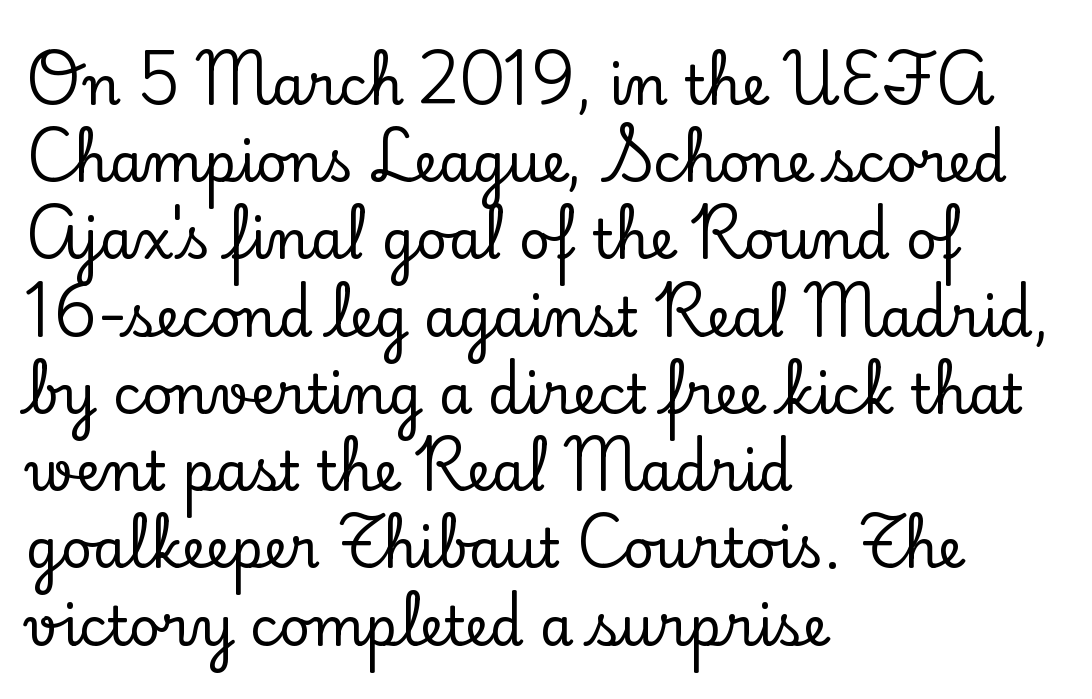
The image shows 54 px serif type, upright; set left-aligned, normal line spacing (1.43x), normal letter spacing, not underlined; low stroke contrast and a small x-height.
